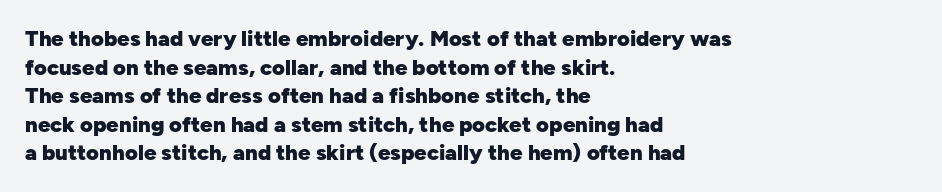
{"italic": "no", "bold": "yes", "underline": "no", "align": "left", "line_spacing": "normal", "line_spacing_ratio": 1.3, "letter_spacing": "normal", "letter_spacing_em": 0.0, "glyph_px": 22}
